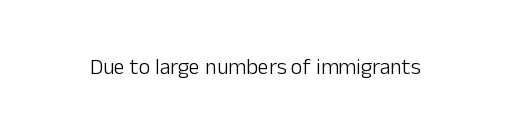
The space directly below the letters is spotless. Quick note: not italic, upright. The line texture is even and compact thanks to regular tracking. These glyphs show unthickened strokes, regular width or finer.
